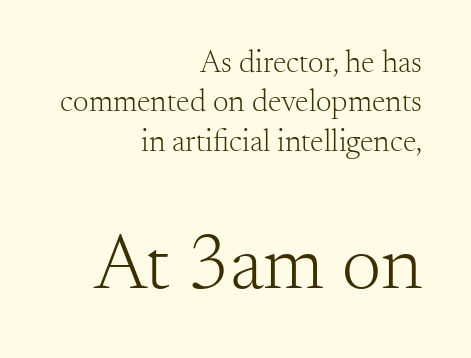
Q: Is the text bold? A: No.
Q: Is the text italic (slanted)? A: No, it is upright.
Q: Is the typeface a serif or a sans-serif typeface? A: Serif.
Q: Is the text underlined? A: No.
Q: How is the paragraph aligned? A: Right-aligned.
Q: Is the spacing between letters normal or unusually wide? A: Normal.
Q: Is the spacing between lines tight, normal or loose? A: Normal.
Q: Which block of text is set in a larger size, the first (top) or the second (bottom)? A: The second (bottom) one.
Q: Width (condensed, normal, or wide)? A: Normal.
Q: Stroke contrast? A: Medium.
Q: x-height? A: Small.
Q: Monospaced? A: No.
